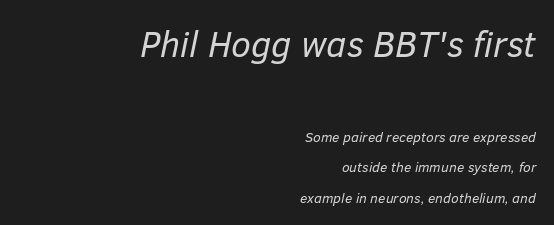
The image shows 36 px regular-weight type, italic (leaning right); set right-aligned, loose line spacing (2.19x), normal letter spacing, not underlined; the first (top) block is 2.57x larger; low stroke contrast and a medium x-height.
